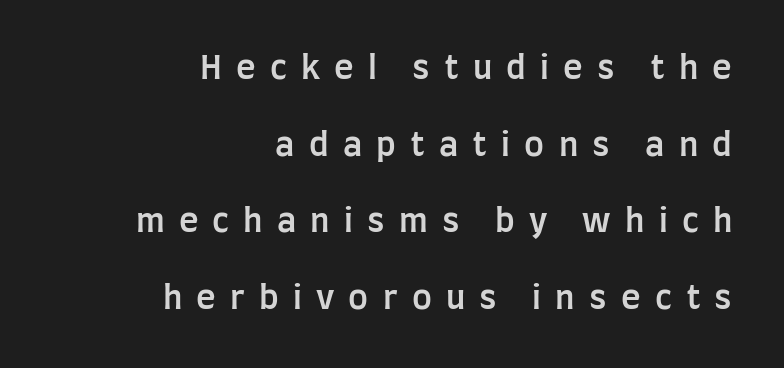
A typesetter would call this leading open, well beyond the default. Check the space under the baseline: it is left empty. Moderately thickened strokes mark this as semibold type. The paragraph has a hard right edge and a soft left edge. The text was rendered using a sans face with plain stroke endings.
